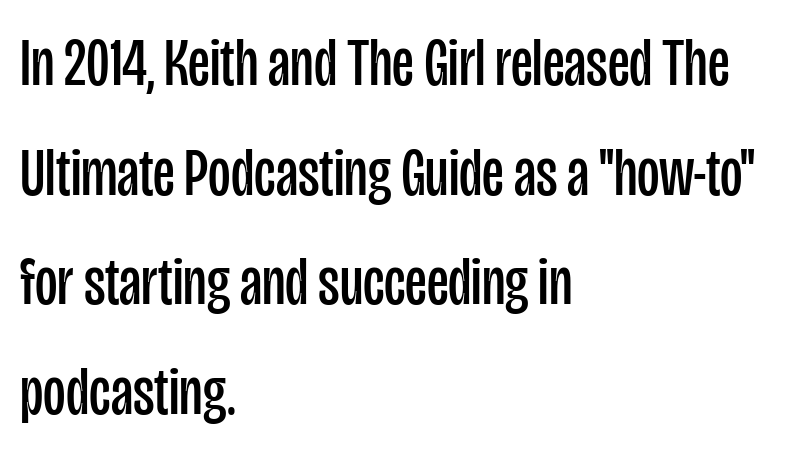
The image shows 69 px regular-weight, condensed sans-serif type, upright; set left-aligned, normal line spacing (1.59x), normal letter spacing, not underlined; low stroke contrast and a large x-height.
